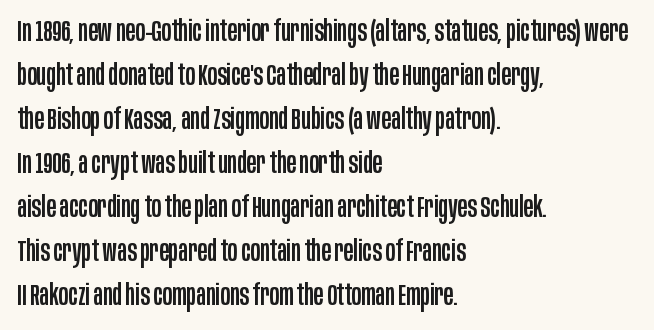
Q: Is the text italic (slanted)? A: No, it is upright.
Q: Is the typeface a serif or a sans-serif typeface? A: Sans-serif.
Q: Is the text underlined? A: No.
Q: How is the paragraph aligned? A: Left-aligned.
Q: Is the spacing between letters normal or unusually wide? A: Normal.
Q: Is the spacing between lines tight, normal or loose? A: Normal.
Q: Width (condensed, normal, or wide)? A: Condensed.
Q: Stroke contrast? A: Low.
Q: x-height? A: Large.
Q: Monospaced? A: No.
